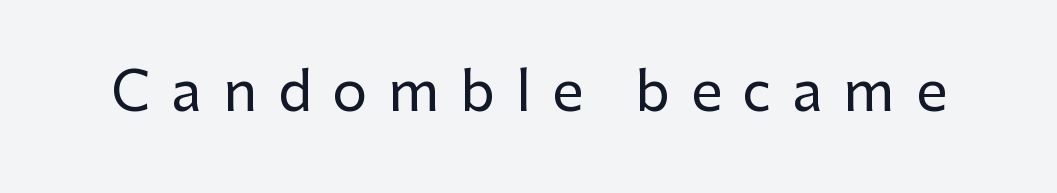
{"serif": "no", "italic": "no", "width": "normal", "stroke_contrast": "low", "x_height": "medium", "monospaced": "no", "underline": "no", "letter_spacing": "wide", "letter_spacing_em": 0.38, "glyph_px": 55}
